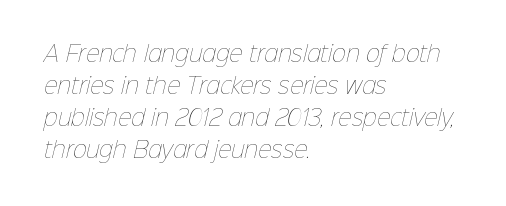
{"bold": "no", "underline": "no", "align": "left", "line_spacing": "normal", "line_spacing_ratio": 1.52, "letter_spacing": "normal", "letter_spacing_em": 0.0, "glyph_px": 21}
